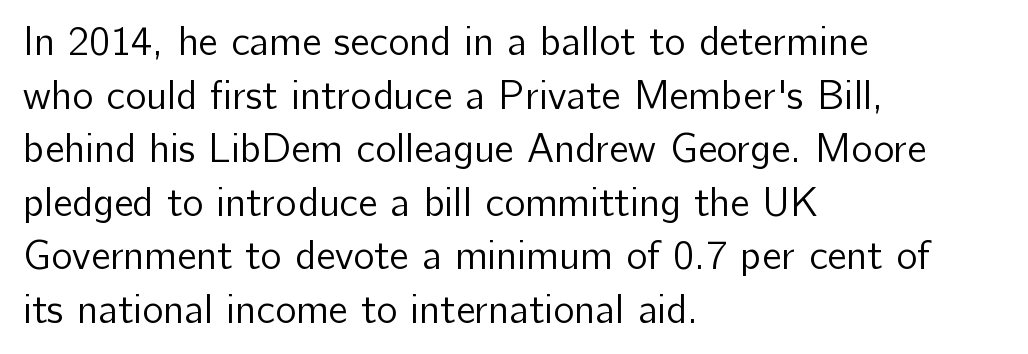
Compared with typical body copy, the letter spacing here is the same. Looks like regular typesetting: each glyph gets only the width it needs. Line starts are locked; line ends wander. The font is comparable to plain body text, perhaps lighter.
